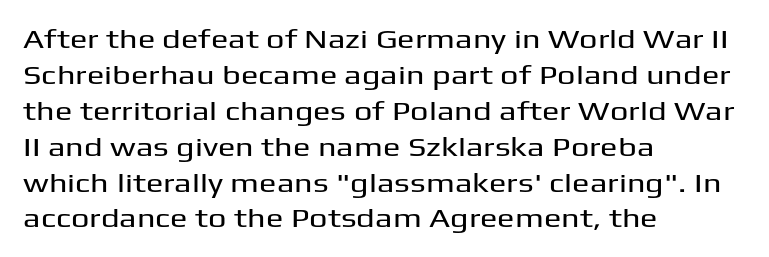
{"italic": "no", "underline": "no", "align": "left", "line_spacing": "normal", "line_spacing_ratio": 1.38, "letter_spacing": "normal", "letter_spacing_em": 0.0, "glyph_px": 26}
